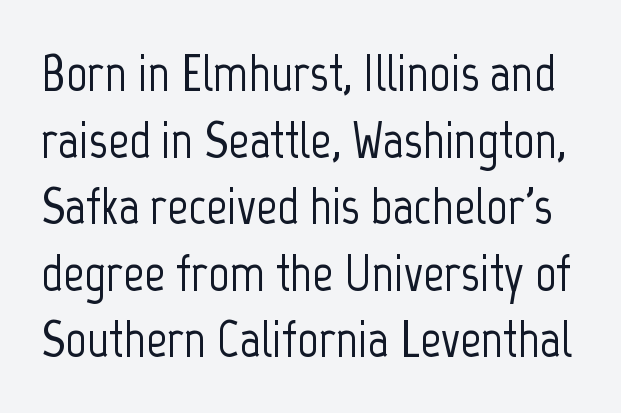
The image shows 52 px condensed sans-serif type, upright; set normal line spacing (1.28x), normal letter spacing, not underlined; low stroke contrast and a medium x-height.
